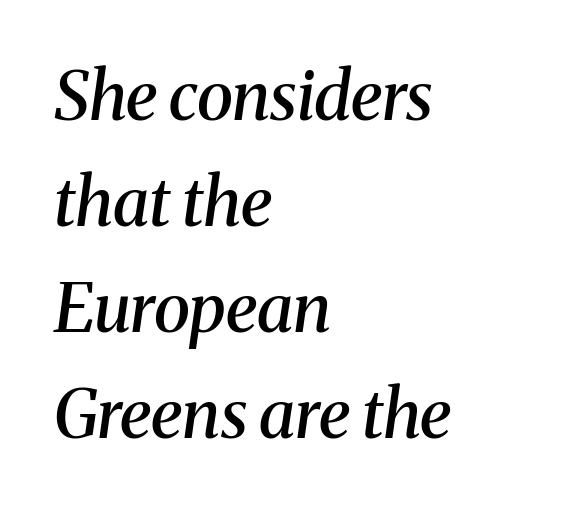
The image shows 67 px semibold serif type, italic (leaning right); set left-aligned, normal line spacing (1.58x), normal letter spacing, not underlined; medium stroke contrast and a medium x-height.
